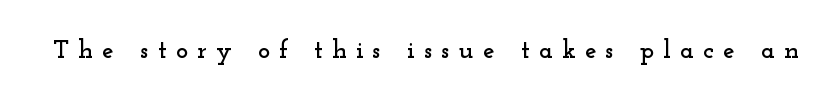
The axis of the letterforms is exactly vertical. Plain, unruled lines of type. The tracking jumps out immediately: characters are airy and widely separated.
